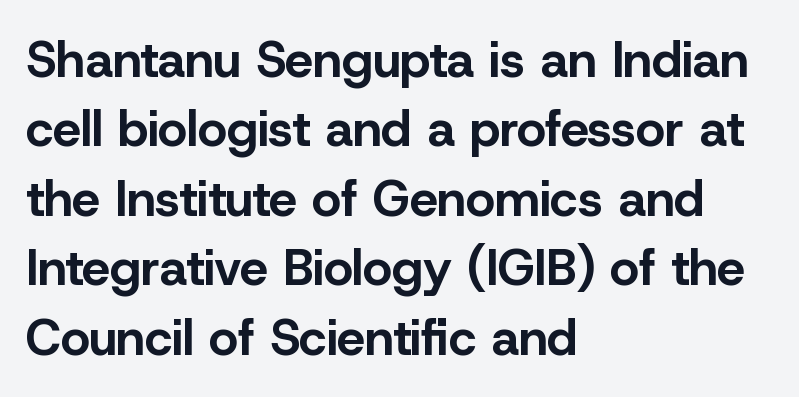
{"serif": "no", "italic": "no", "bold": "yes", "weight": "bold", "width": "normal", "stroke_contrast": "low", "x_height": "medium", "monospaced": "no", "underline": "no", "align": "left", "line_spacing": "normal", "line_spacing_ratio": 1.39, "letter_spacing": "normal", "letter_spacing_em": 0.0, "glyph_px": 50}
